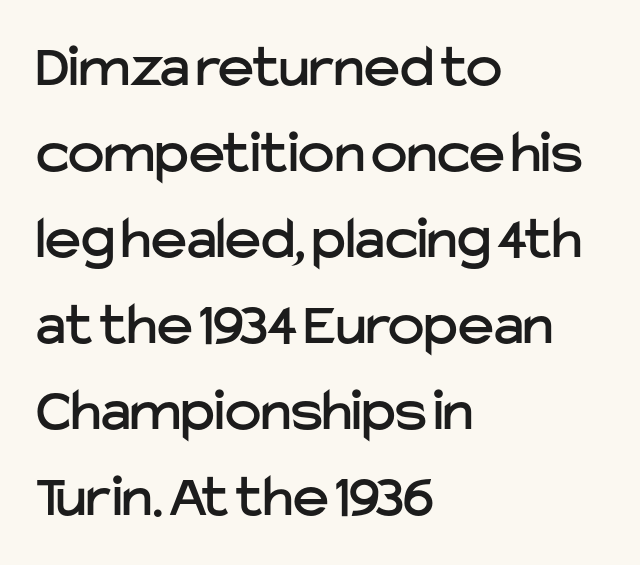
{"serif": "no", "italic": "no", "width": "normal", "stroke_contrast": "low", "x_height": "medium", "monospaced": "no", "underline": "no", "align": "left", "line_spacing": "normal", "line_spacing_ratio": 1.41, "letter_spacing": "normal", "letter_spacing_em": 0.0, "glyph_px": 61}
